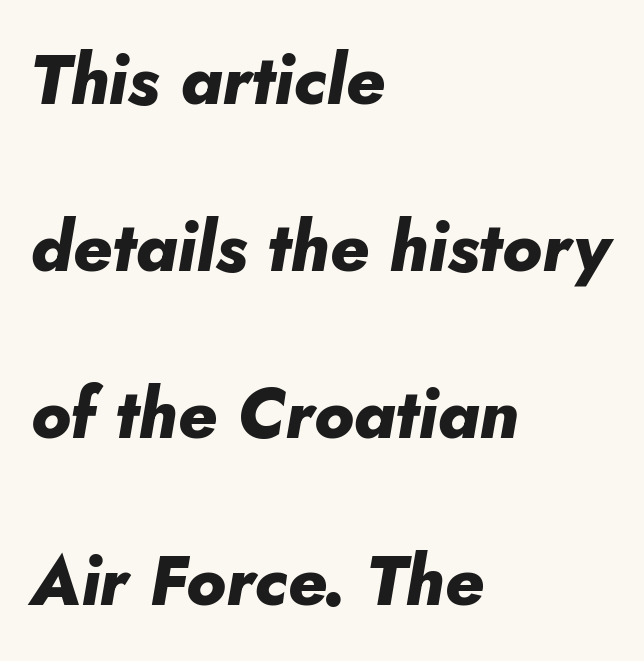
Students, note that the glyphs here touch the page at normal intervals. Line beginnings align vertically; line endings do not. Each letter keeps its own natural width here, so spacing adapts to shape. Unmarked baselines from the first word to the last. A typesetter would call this leading open, well beyond the default.
